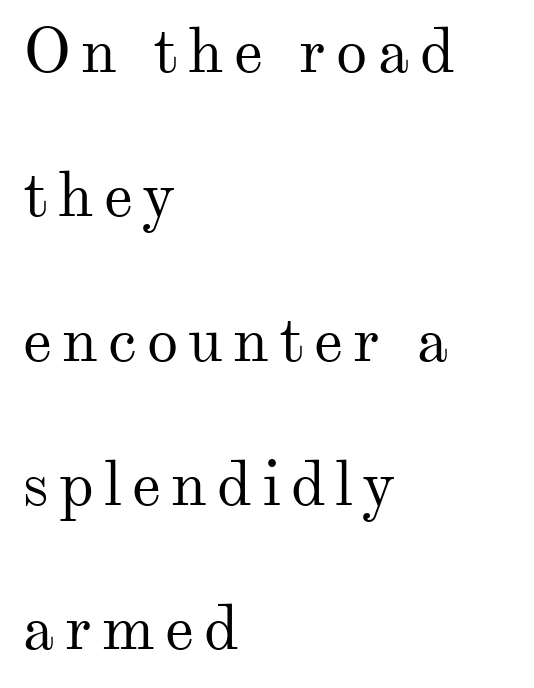
Do the characters align in a grid? No, the font is proportional. Line spacing here is loose. Stroke thickness stays within the range of a standard reading face or lighter. Ascenders rise straight up at ninety degrees. These lines stack with their left ends in a neat column.
